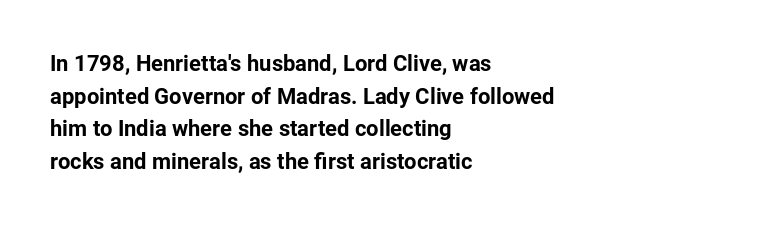
Q: Is the text bold? A: Yes.
Q: Is the text italic (slanted)? A: No, it is upright.
Q: Is the text underlined? A: No.
Q: How is the paragraph aligned? A: Left-aligned.
Q: Is the spacing between letters normal or unusually wide? A: Normal.
Q: Is the spacing between lines tight, normal or loose? A: Normal.
